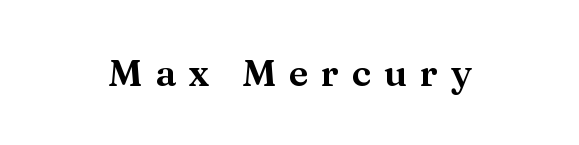
The image shows 37 px wide serif type, upright; set unusually wide letter spacing (+0.34 em), not underlined; medium stroke contrast and a medium x-height.
